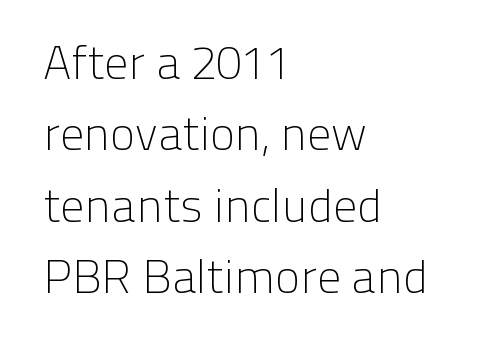
Q: Is the text bold? A: No.
Q: Is the text italic (slanted)? A: No, it is upright.
Q: Is the typeface a serif or a sans-serif typeface? A: Sans-serif.
Q: Is the text underlined? A: No.
Q: How is the paragraph aligned? A: Left-aligned.
Q: Is the spacing between letters normal or unusually wide? A: Normal.
Q: Is the spacing between lines tight, normal or loose? A: Normal.
Q: Width (condensed, normal, or wide)? A: Normal.
Q: Stroke contrast? A: Low.
Q: x-height? A: Medium.
Q: Monospaced? A: No.
